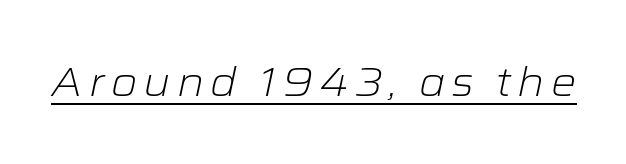
A continuous stroke trails under the words, as in a hyperlink. Do the characters align in a grid? No, the font is proportional. An italicized treatment has been applied to the whole sample. Weight: in the light-to-regular range.
